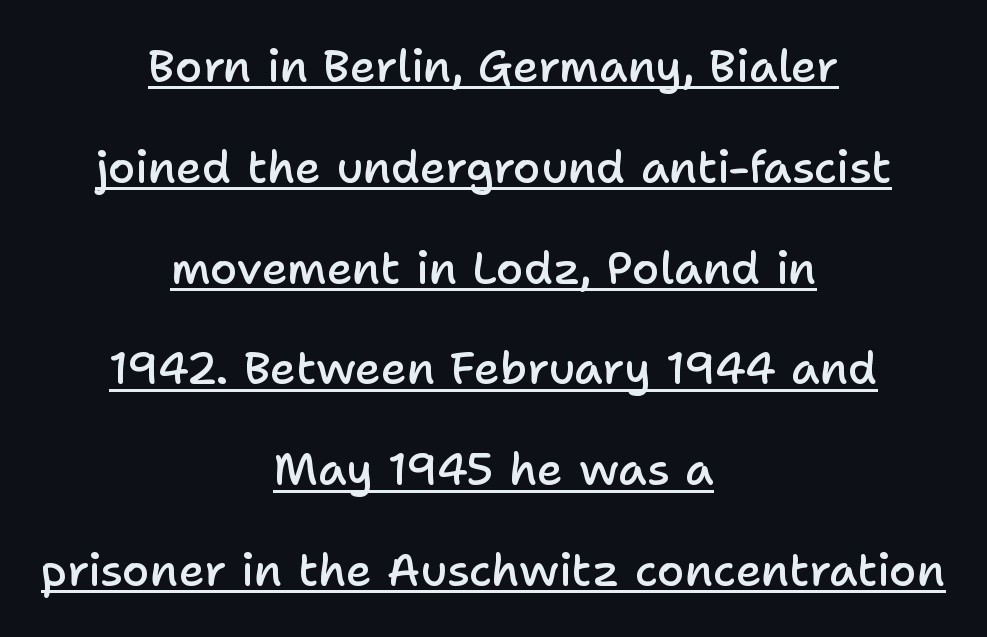
The image shows 45 px semibold sans-serif type, upright; set centered, loose line spacing (2.24x), normal letter spacing, underlined; low stroke contrast and a medium x-height.
